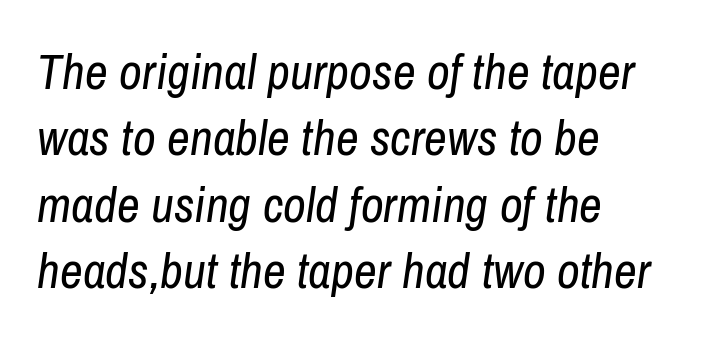
The image shows 50 px regular-weight, condensed type, italic (leaning right); set left-aligned, normal line spacing (1.33x), normal letter spacing, not underlined; low stroke contrast and a medium x-height.
